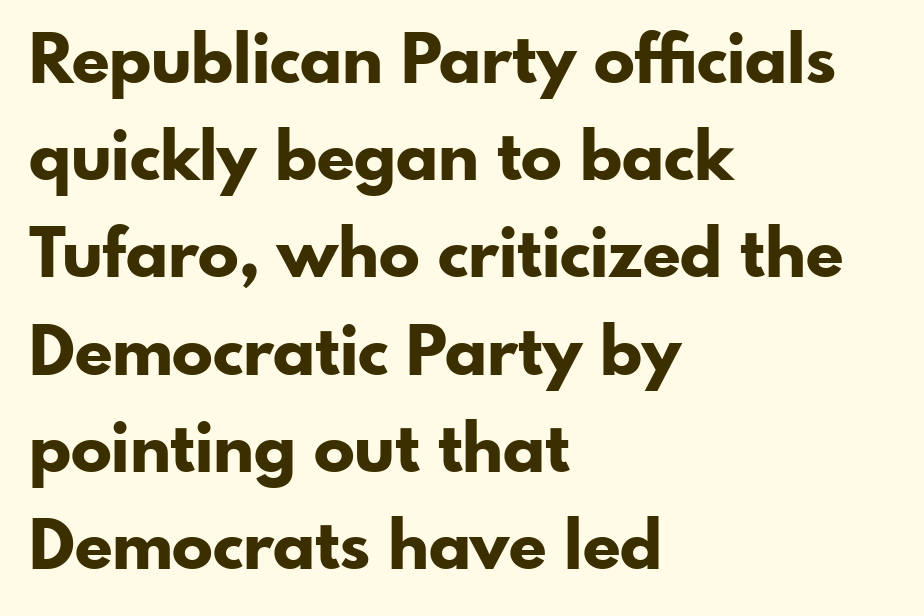
Q: Is the text bold? A: Yes.
Q: Is the text italic (slanted)? A: No, it is upright.
Q: Is the typeface a serif or a sans-serif typeface? A: Sans-serif.
Q: Is the text underlined? A: No.
Q: How is the paragraph aligned? A: Left-aligned.
Q: Is the spacing between letters normal or unusually wide? A: Normal.
Q: Is the spacing between lines tight, normal or loose? A: Normal.
Q: Width (condensed, normal, or wide)? A: Normal.
Q: Stroke contrast? A: Low.
Q: x-height? A: Small.
Q: Monospaced? A: No.
